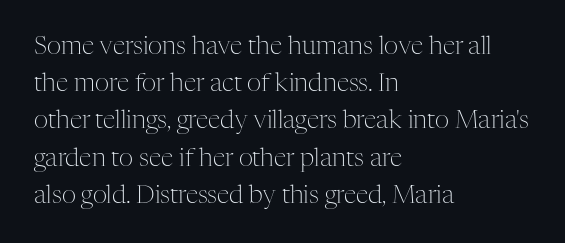
The image shows 25 px text type, upright; set left-aligned, normal line spacing (1.49x), normal letter spacing, not underlined.
